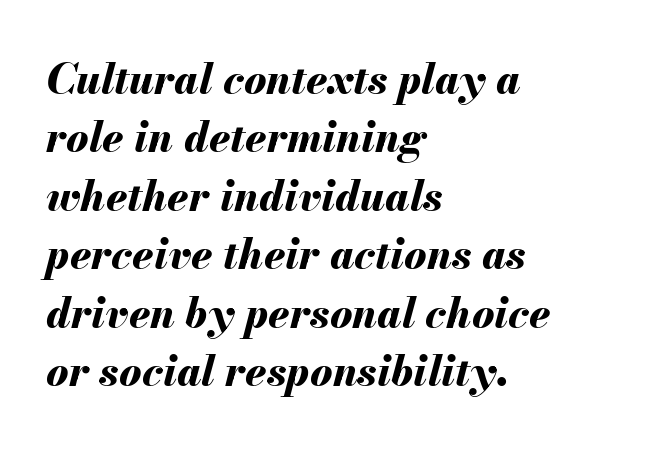
Unmarked baselines from the first word to the last. Set as a true bold cut, around the 700 mark. Baseline-to-baseline distance is the conventional proportion of letter height. This sample has the flowing, uneven cadence of proportional lettering. Leftover space on each line is placed entirely after the last word.
